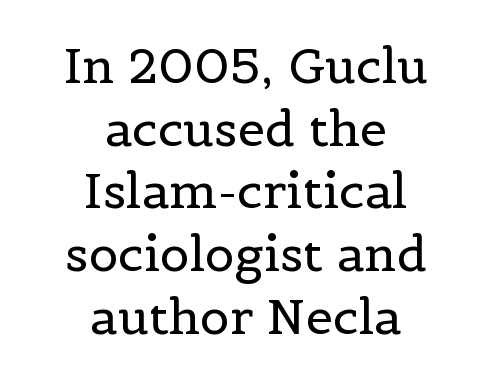
Q: Is the text bold? A: No.
Q: Is the text italic (slanted)? A: No, it is upright.
Q: Is the typeface a serif or a sans-serif typeface? A: Serif.
Q: Is the text underlined? A: No.
Q: How is the paragraph aligned? A: Centered.
Q: Is the spacing between letters normal or unusually wide? A: Normal.
Q: Is the spacing between lines tight, normal or loose? A: Normal.
Q: Width (condensed, normal, or wide)? A: Normal.
Q: x-height? A: Medium.
Q: Monospaced? A: No.
